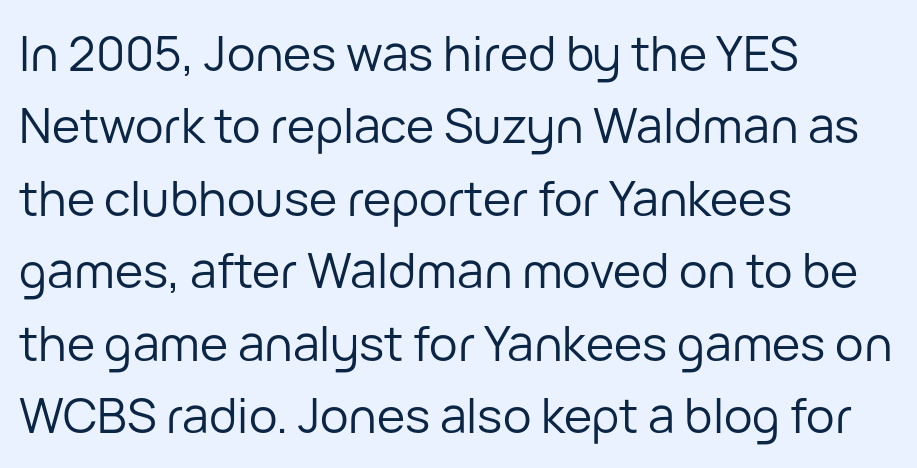
Stroke mass is kept to a normal reading level or below. This is the regular roman posture of the typeface. Leading: standard. Caption: standard tracking, unaltered. A classic flush-left, rag-right setting is used for this passage.
